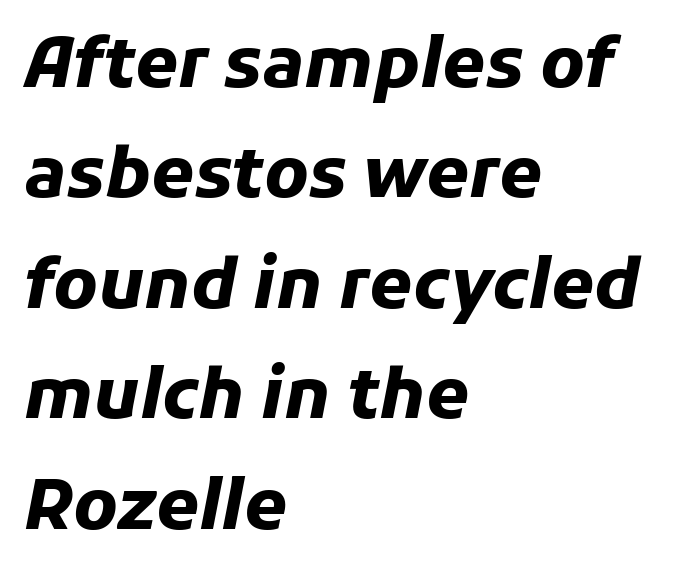
{"italic": "yes", "lean": "right", "slant_degrees": 11, "bold": "yes", "weight": "heavy", "width": "normal", "stroke_contrast": "low", "x_height": "medium", "monospaced": "no", "underline": "no", "align": "left", "line_spacing": "normal", "line_spacing_ratio": 1.6, "letter_spacing": "normal", "letter_spacing_em": 0.0, "glyph_px": 69}
